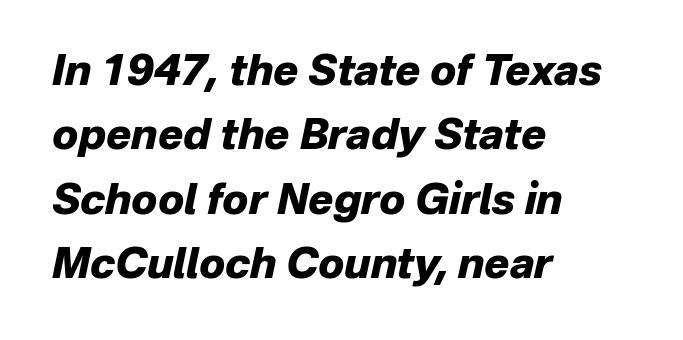
Q: Is the text bold? A: Yes.
Q: Is the text italic (slanted)? A: Yes, it leans right by about 12 degrees.
Q: Is the text underlined? A: No.
Q: How is the paragraph aligned? A: Left-aligned.
Q: Is the spacing between letters normal or unusually wide? A: Normal.
Q: Is the spacing between lines tight, normal or loose? A: Normal.
Q: Width (condensed, normal, or wide)? A: Normal.
Q: Stroke contrast? A: Low.
Q: x-height? A: Medium.
Q: Monospaced? A: No.
